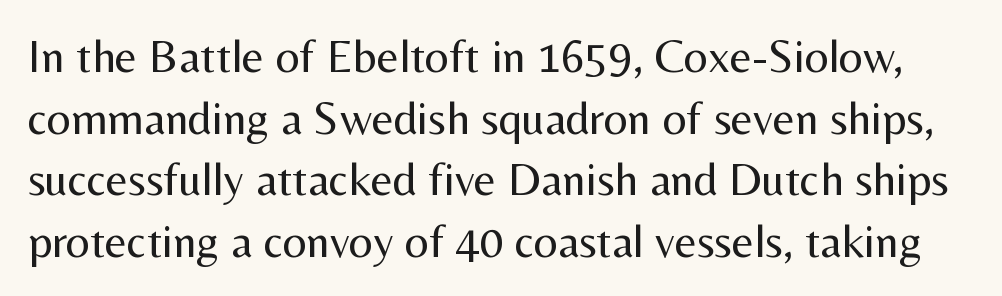
A roman cut, with each character standing at attention. Is this a heavy cut? Hardly; it is regular or lighter. The rendering keeps characters at their native spacing. The letters advance in unequal steps, a hallmark of proportional type.
